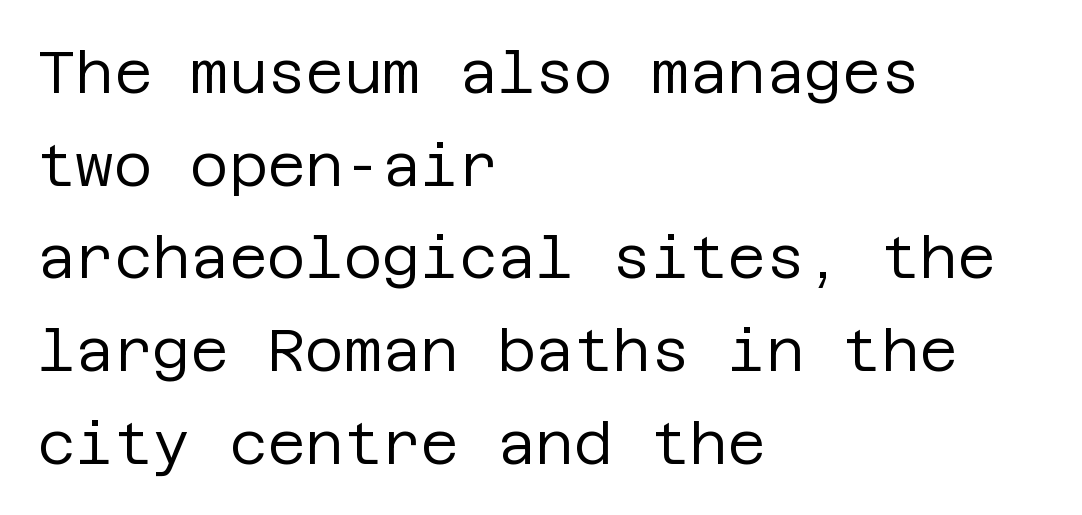
The image shows 59 px regular-weight sans-serif type, upright; set left-aligned, normal line spacing (1.57x), normal letter spacing, not underlined; low stroke contrast and a large x-height.
